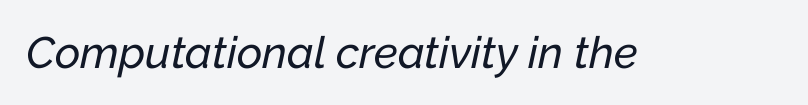
Caption: standard tracking, unaltered. This sample has the flowing, uneven cadence of proportional lettering. Lines of text with bare space underneath. The whole block is typeset with a tilt.
